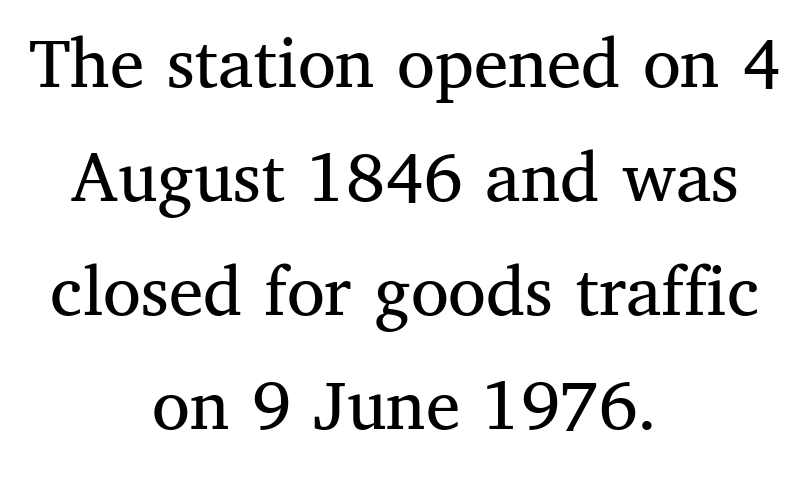
The image shows 77 px regular-weight serif type, upright; set centered, normal line spacing (1.48x), normal letter spacing, not underlined; medium stroke contrast and a medium x-height.
